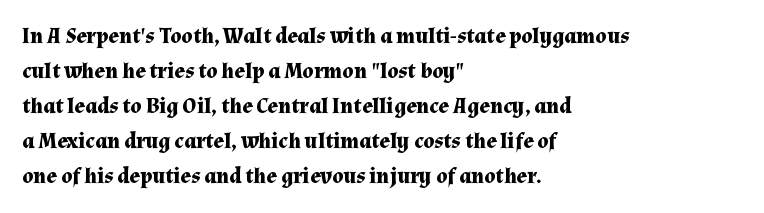
{"italic": "no", "bold": "yes", "underline": "no", "align": "left", "line_spacing": "normal", "line_spacing_ratio": 1.59, "letter_spacing": "normal", "letter_spacing_em": 0.0, "glyph_px": 22}
